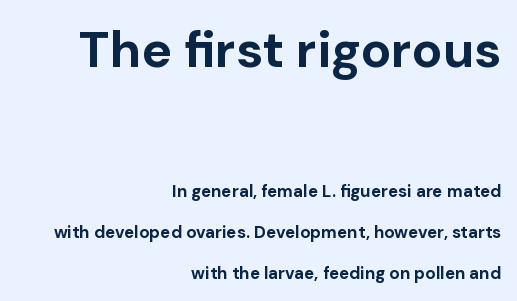
Q: Is the text bold? A: Yes.
Q: Is the text italic (slanted)? A: No, it is upright.
Q: Is the typeface a serif or a sans-serif typeface? A: Sans-serif.
Q: Is the text underlined? A: No.
Q: How is the paragraph aligned? A: Right-aligned.
Q: Is the spacing between letters normal or unusually wide? A: Normal.
Q: Is the spacing between lines tight, normal or loose? A: Loose.
Q: Which block of text is set in a larger size, the first (top) or the second (bottom)? A: The first (top) one.
Q: Width (condensed, normal, or wide)? A: Normal.
Q: Stroke contrast? A: Low.
Q: x-height? A: Medium.
Q: Monospaced? A: No.
